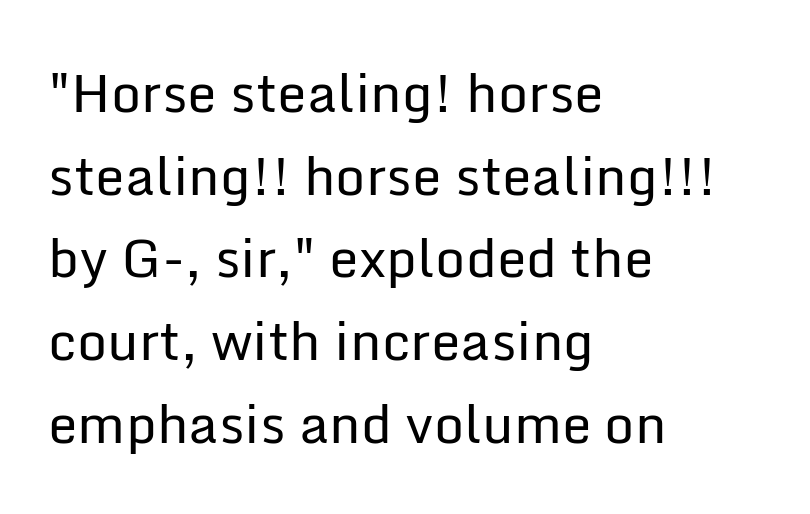
{"serif": "no", "italic": "no", "bold": "no", "weight": "regular", "width": "normal", "stroke_contrast": "low", "x_height": "medium", "monospaced": "no", "underline": "no", "align": "left", "line_spacing": "normal", "line_spacing_ratio": 1.56, "letter_spacing": "normal", "letter_spacing_em": 0.0, "glyph_px": 53}
